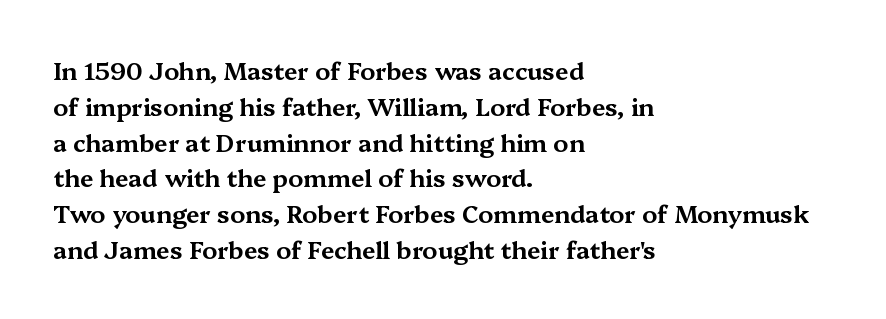
Summary of vertical rhythm: regular, with standard interline spacing. Is the block centered? No — it sits flush against the left margin. Nobody drew a line under any word here. Unlike italic type, these characters show no tilt at all.
